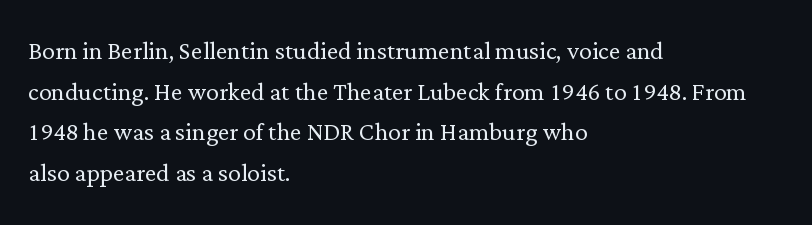
Q: Is the text bold? A: No.
Q: Is the text italic (slanted)? A: No, it is upright.
Q: Is the typeface a serif or a sans-serif typeface? A: Serif.
Q: Is the text underlined? A: No.
Q: How is the paragraph aligned? A: Left-aligned.
Q: Is the spacing between letters normal or unusually wide? A: Normal.
Q: Is the spacing between lines tight, normal or loose? A: Normal.
Q: Width (condensed, normal, or wide)? A: Normal.
Q: Stroke contrast? A: Low.
Q: x-height? A: Medium.
Q: Monospaced? A: No.
